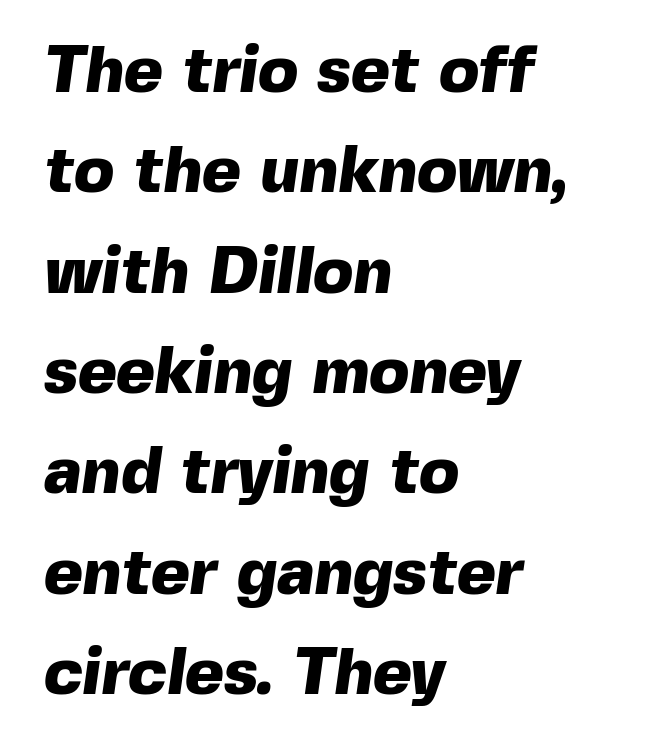
The image shows 66 px heavy sans-serif type; set left-aligned, normal line spacing (1.52x), normal letter spacing, not underlined; a medium x-height.
